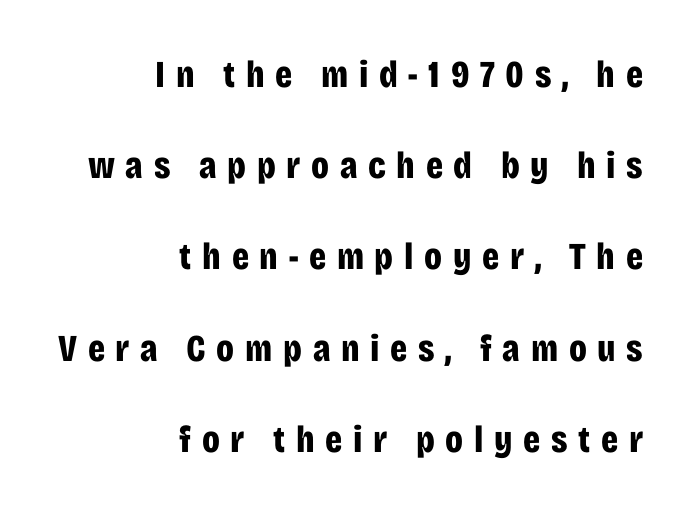
{"serif": "no", "italic": "no", "bold": "yes", "weight": "bold", "width": "condensed", "stroke_contrast": "low", "x_height": "large", "monospaced": "no", "underline": "no", "align": "right", "line_spacing": "loose", "line_spacing_ratio": 2.4, "letter_spacing": "wide", "letter_spacing_em": 0.28, "glyph_px": 38}
